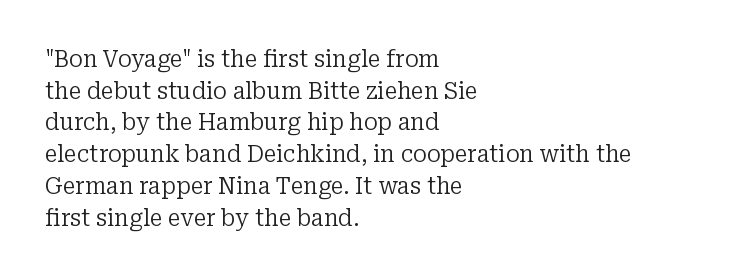
The image shows 23 px text type, upright; set left-aligned, normal line spacing (1.38x), normal letter spacing, not underlined.
